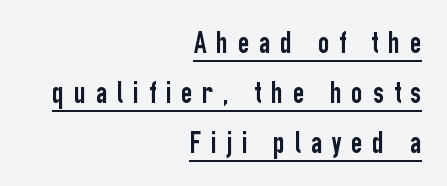
{"serif": "no", "italic": "no", "width": "condensed", "stroke_contrast": "low", "x_height": "medium", "monospaced": "no", "underline": "yes", "align": "right", "line_spacing": "normal", "line_spacing_ratio": 1.61, "letter_spacing": "wide", "letter_spacing_em": 0.32, "glyph_px": 31}
